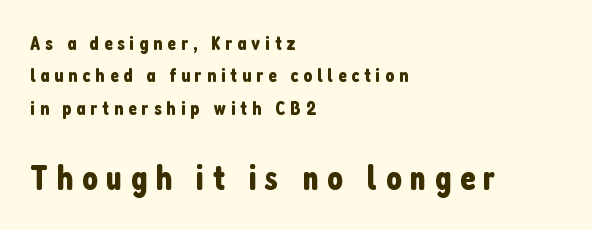
{"serif": "no", "italic": "no", "width": "condensed", "stroke_contrast": "low", "x_height": "medium", "monospaced": "no", "underline": "no", "align": "left", "line_spacing": "normal", "line_spacing_ratio": 1.62, "letter_spacing": "wide", "letter_spacing_em": 0.24, "larger_block": "second", "size_ratio": 1.75, "glyph_px": 35}
